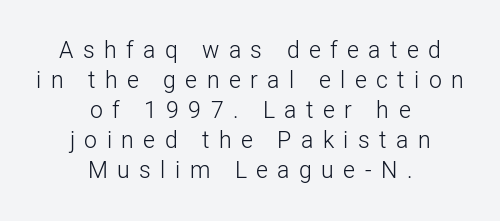
The image shows 23 px text type, upright; set centered, normal line spacing (1.3x), unusually wide letter spacing (+0.41 em), not underlined.
